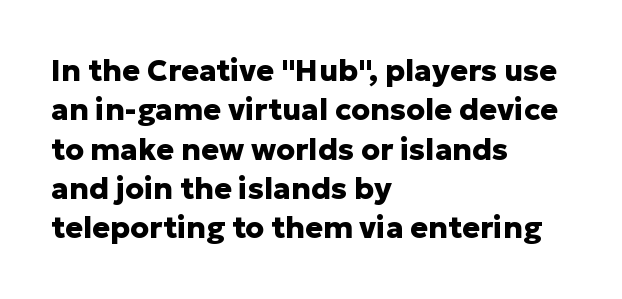
Q: Is the text bold? A: Yes.
Q: Is the text italic (slanted)? A: No, it is upright.
Q: Is the typeface a serif or a sans-serif typeface? A: Sans-serif.
Q: Is the text underlined? A: No.
Q: How is the paragraph aligned? A: Left-aligned.
Q: Is the spacing between letters normal or unusually wide? A: Normal.
Q: Is the spacing between lines tight, normal or loose? A: Normal.
Q: Width (condensed, normal, or wide)? A: Normal.
Q: Stroke contrast? A: Low.
Q: x-height? A: Medium.
Q: Monospaced? A: No.
